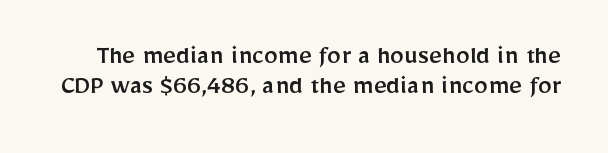
Q: Is the text italic (slanted)? A: No, it is upright.
Q: Is the typeface a serif or a sans-serif typeface? A: Sans-serif.
Q: Is the text underlined? A: No.
Q: Is the spacing between letters normal or unusually wide? A: Normal.
Q: Is the spacing between lines tight, normal or loose? A: Tight.
Q: Width (condensed, normal, or wide)? A: Normal.
Q: Stroke contrast? A: Low.
Q: x-height? A: Medium.
Q: Monospaced? A: No.
